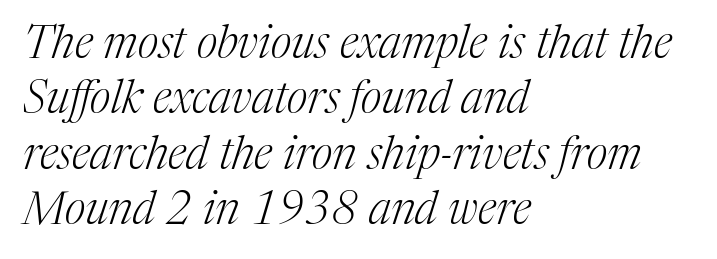
Q: Is the text bold? A: No.
Q: Is the text italic (slanted)? A: Yes, it leans right by about 17 degrees.
Q: Is the typeface a serif or a sans-serif typeface? A: Serif.
Q: Is the text underlined? A: No.
Q: How is the paragraph aligned? A: Left-aligned.
Q: Is the spacing between letters normal or unusually wide? A: Normal.
Q: Width (condensed, normal, or wide)? A: Normal.
Q: Stroke contrast? A: Medium.
Q: x-height? A: Medium.
Q: Monospaced? A: No.
